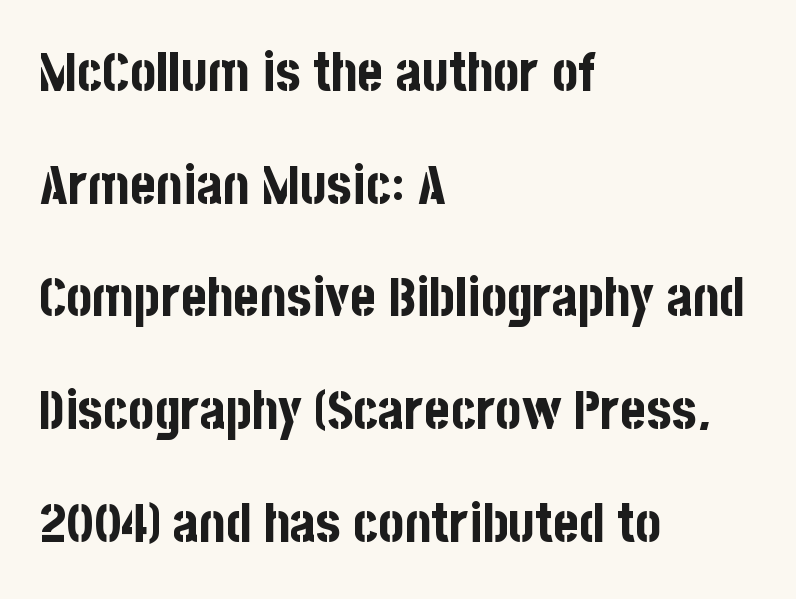
The typeface chosen for these lines omits serifs. Does the copy run flush right? No — it runs flush left. A typesetter would call this proportional, since set widths differ per character. Notice how the stems are strictly vertical — no italics here.
